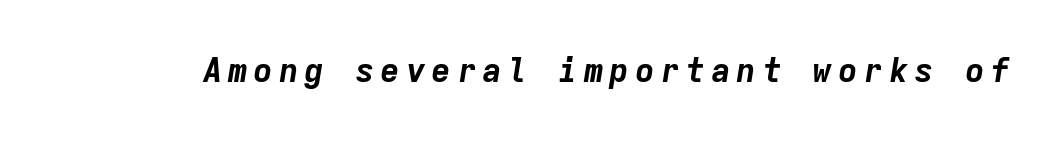
{"italic": "yes", "lean": "right", "slant_degrees": 9, "bold": "yes", "weight": "bold", "width": "normal", "stroke_contrast": "low", "x_height": "medium", "monospaced": "yes", "underline": "no", "glyph_px": 33}
